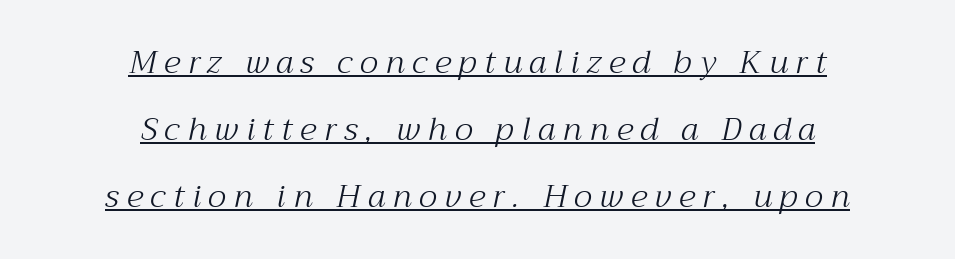
Q: Is the text bold? A: No.
Q: Is the text italic (slanted)? A: Yes, it leans right by about 12 degrees.
Q: Is the typeface a serif or a sans-serif typeface? A: Serif.
Q: Is the text underlined? A: Yes.
Q: How is the paragraph aligned? A: Centered.
Q: Is the spacing between letters normal or unusually wide? A: Unusually wide.
Q: Is the spacing between lines tight, normal or loose? A: Loose.
Q: Width (condensed, normal, or wide)? A: Normal.
Q: Stroke contrast? A: Medium.
Q: x-height? A: Medium.
Q: Monospaced? A: No.
